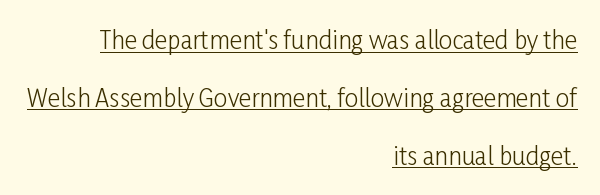
The space between consecutive lines is lavish. These glyphs show unthickened strokes, regular width or finer. These characters rest on top of a visible drawn line. Characters remain perfectly vertical along every line. Alignment: flush right. Honestly, the letter spacing is just normal — you wouldn't notice it.
